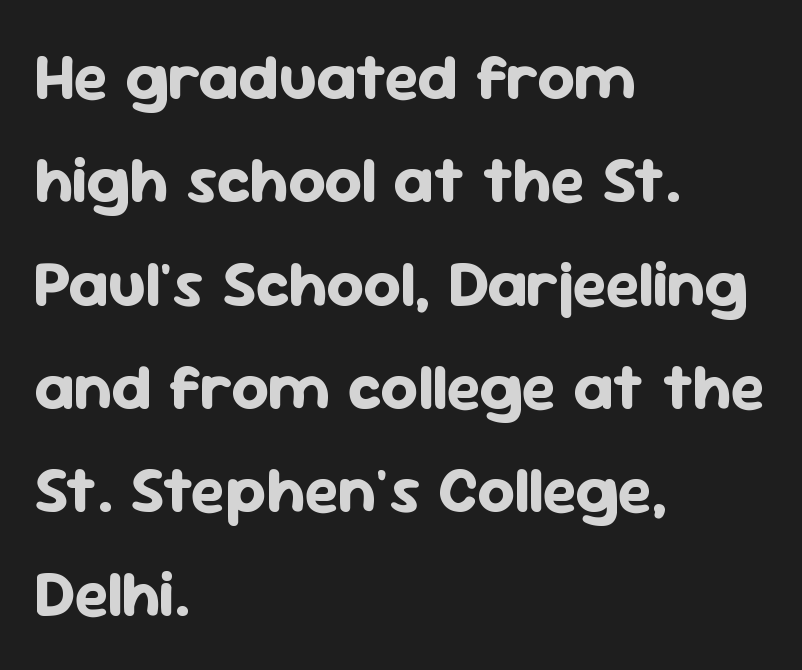
The image shows 65 px bold sans-serif type, upright; set left-aligned, normal line spacing (1.59x), normal letter spacing, not underlined; low stroke contrast and a medium x-height.
